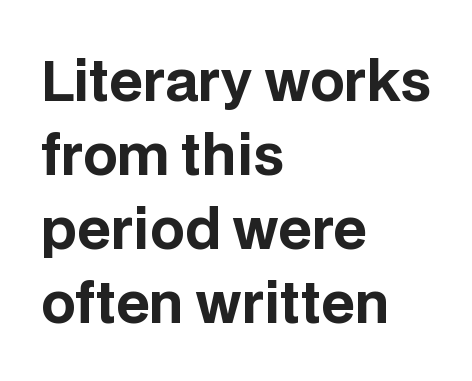
No feet cap the strokes, marking this as sans-serif type. This sample uses plain, unmodified letter spacing. Italic: no, the glyphs are upright roman. The strip under each line holds only bare page. The strokes are fattened all the way to bold.
